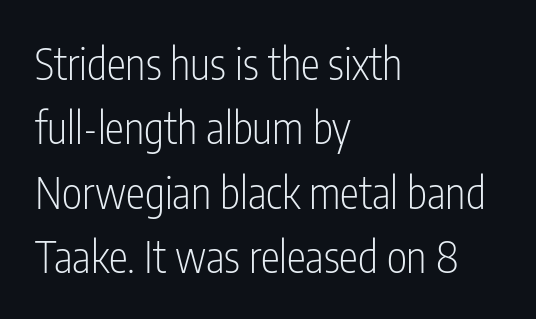
The ragged edge is on the right, which tells us the setting is flush left. Honestly, there is no underline to notice here at all. Vertical stems look standard width or narrower in stroke. Ordinary non-slanted type is in use. This rendering employs a face without finishing strokes, i.e., a sans-serif.
